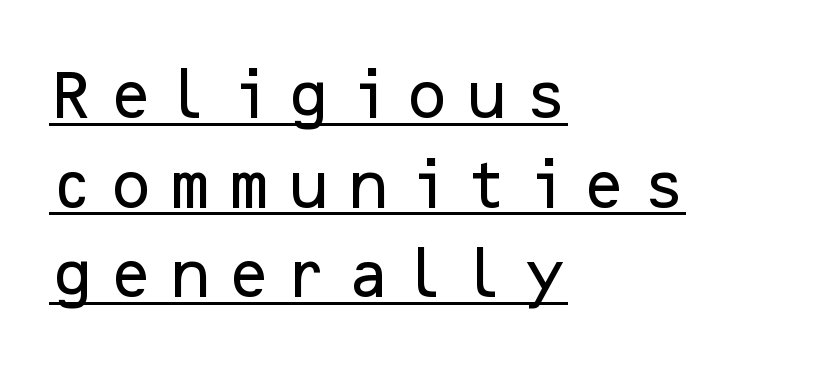
{"serif": "no", "italic": "no", "width": "normal", "stroke_contrast": "low", "x_height": "medium", "underline": "yes", "align": "left", "line_spacing": "normal", "line_spacing_ratio": 1.69, "letter_spacing": "wide", "letter_spacing_em": 0.25, "glyph_px": 53}
